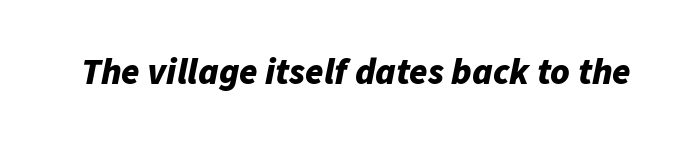
The image shows 37 px bold type, italic (leaning right); set normal letter spacing, not underlined; low stroke contrast and a medium x-height.
